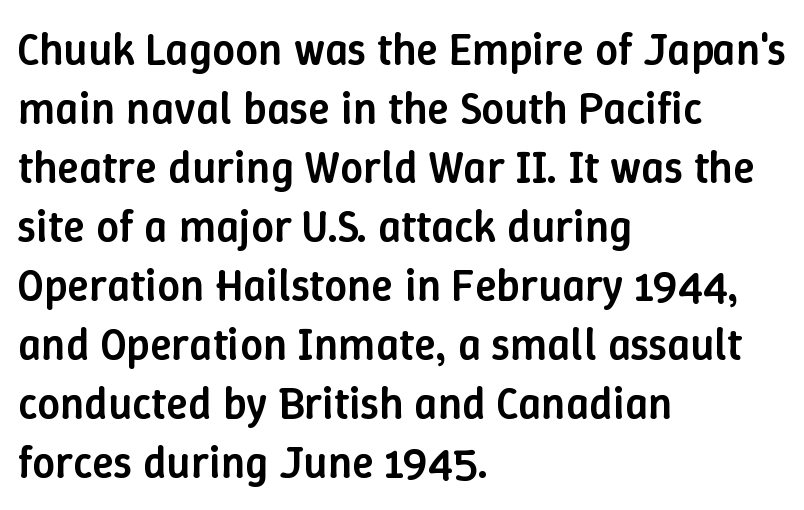
Q: Is the text bold? A: Semi-bold.
Q: Is the text italic (slanted)? A: No, it is upright.
Q: Is the text underlined? A: No.
Q: How is the paragraph aligned? A: Left-aligned.
Q: Is the spacing between letters normal or unusually wide? A: Normal.
Q: Is the spacing between lines tight, normal or loose? A: Normal.
Q: Width (condensed, normal, or wide)? A: Normal.
Q: Stroke contrast? A: Low.
Q: x-height? A: Medium.
Q: Monospaced? A: No.
